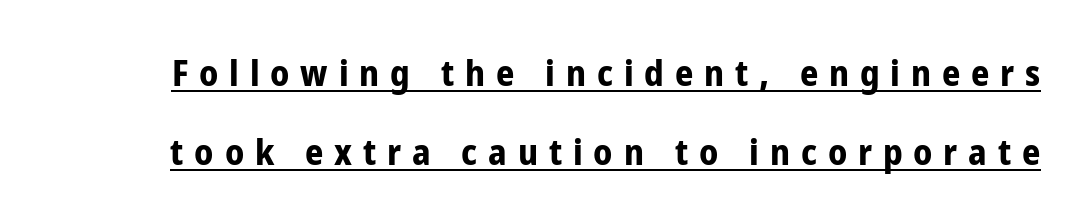
The letters advance in unequal steps, a hallmark of proportional type. Plenty of ink on the page — the face is bold. Baseline-to-baseline distance is far greater than the letter height. Type style note: lacks serifs. Rendered with straight, roman letterforms.
